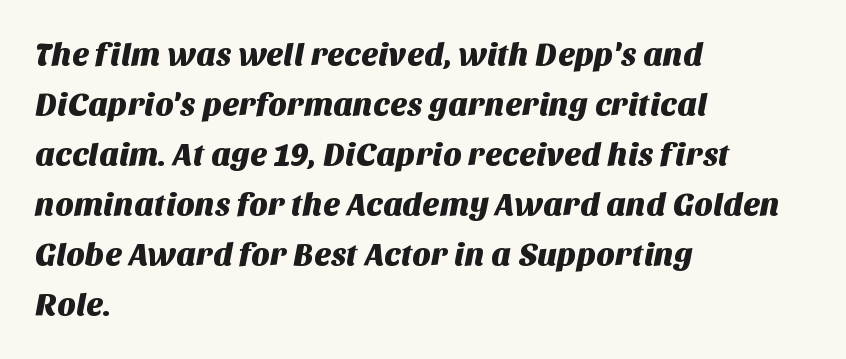
Q: Is the typeface a serif or a sans-serif typeface? A: Sans-serif.
Q: Is the text underlined? A: No.
Q: How is the paragraph aligned? A: Left-aligned.
Q: Is the spacing between letters normal or unusually wide? A: Normal.
Q: Is the spacing between lines tight, normal or loose? A: Normal.
Q: Width (condensed, normal, or wide)? A: Normal.
Q: Stroke contrast? A: Medium.
Q: x-height? A: Large.
Q: Monospaced? A: No.
